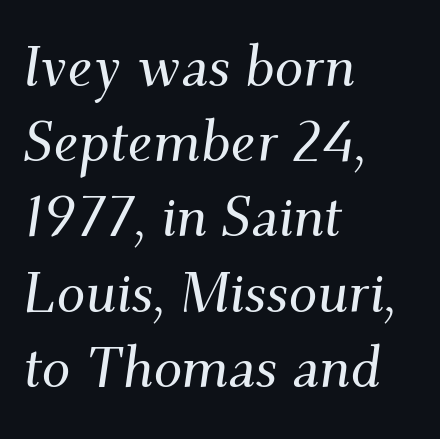
The paragraph has a hard left edge and a soft right edge. The whole block is typeset with a tilt. Is this a sans? No — the strokes have serifs. A typesetter would call this proportional, since set widths differ per character. Compared with typical body copy, the letter spacing here is the same.
